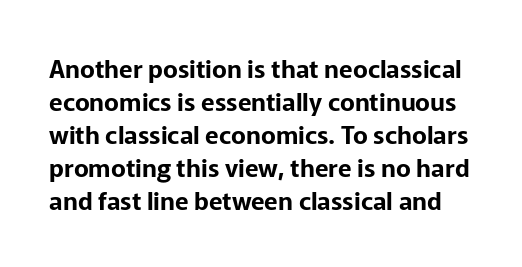
{"italic": "no", "underline": "no", "line_spacing": "normal", "line_spacing_ratio": 1.32, "letter_spacing": "normal", "letter_spacing_em": 0.0, "glyph_px": 25}
